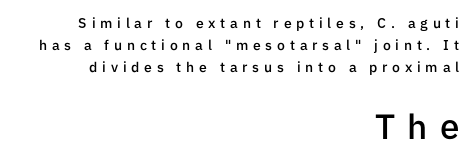
Q: Is the text bold? A: Semi-bold.
Q: Is the text italic (slanted)? A: No, it is upright.
Q: Is the typeface a serif or a sans-serif typeface? A: Sans-serif.
Q: Is the text underlined? A: No.
Q: How is the paragraph aligned? A: Right-aligned.
Q: Is the spacing between letters normal or unusually wide? A: Unusually wide.
Q: Is the spacing between lines tight, normal or loose? A: Normal.
Q: Which block of text is set in a larger size, the first (top) or the second (bottom)? A: The second (bottom) one.
Q: Width (condensed, normal, or wide)? A: Normal.
Q: Stroke contrast? A: Low.
Q: x-height? A: Medium.
Q: Monospaced? A: No.
